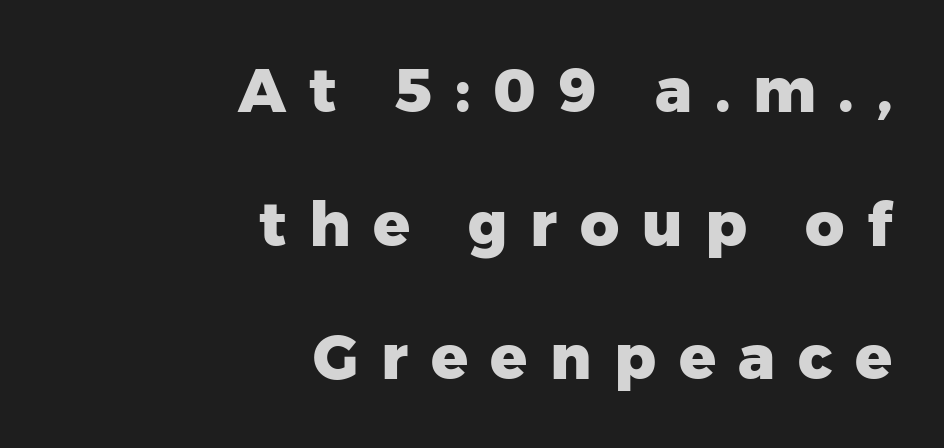
Q: Is the text bold? A: Yes.
Q: Is the text italic (slanted)? A: No, it is upright.
Q: Is the typeface a serif or a sans-serif typeface? A: Sans-serif.
Q: Is the text underlined? A: No.
Q: How is the paragraph aligned? A: Right-aligned.
Q: Is the spacing between letters normal or unusually wide? A: Unusually wide.
Q: Is the spacing between lines tight, normal or loose? A: Loose.
Q: Width (condensed, normal, or wide)? A: Normal.
Q: Stroke contrast? A: Low.
Q: x-height? A: Medium.
Q: Monospaced? A: No.
